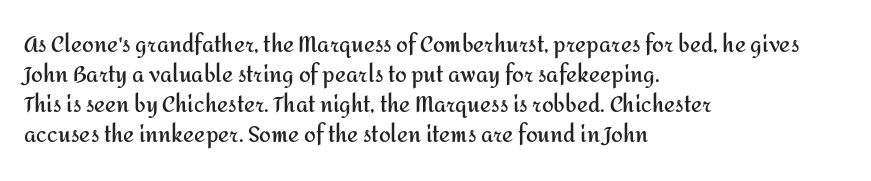
The font's upright variant was chosen for this text. These lines keep a tight, regular rhythm from letter to letter. Notice how thick the strokes are: this is what a full bold looks like. These lines sit exactly where default settings would place them.
